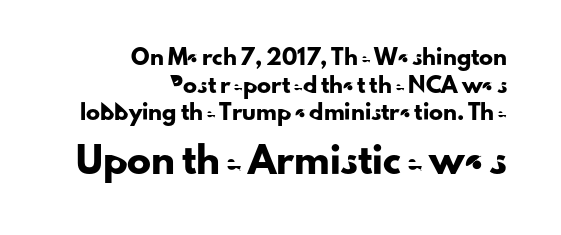
Notice the wide empty band between every row — that's loose leading. Each word holds together tightly as a unit, with standard inter-letter gaps. The emphasis by scale lands on block number two, below. Does the lettering tilt? It doesn't — this is upright.
